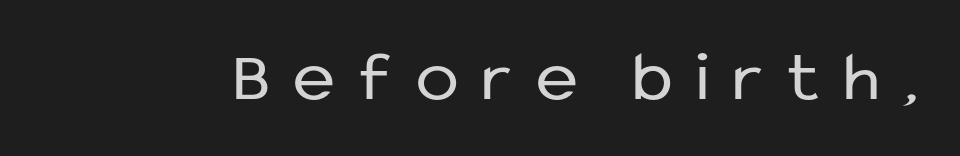
Q: Is the text bold? A: No.
Q: Is the text italic (slanted)? A: No, it is upright.
Q: Is the typeface a serif or a sans-serif typeface? A: Sans-serif.
Q: Is the text underlined? A: No.
Q: Is the spacing between letters normal or unusually wide? A: Unusually wide.
Q: Width (condensed, normal, or wide)? A: Normal.
Q: Stroke contrast? A: Low.
Q: x-height? A: Medium.
Q: Monospaced? A: No.
